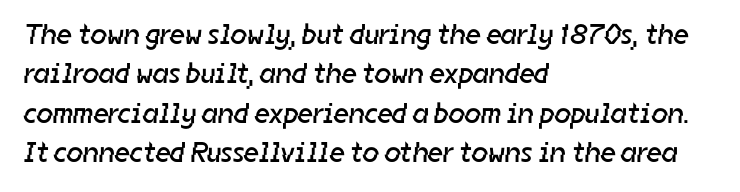
{"serif": "no", "bold": "no", "weight": "regular", "width": "normal", "stroke_contrast": "low", "x_height": "medium", "monospaced": "no", "underline": "no", "align": "left", "line_spacing": "normal", "line_spacing_ratio": 1.36, "letter_spacing": "normal", "letter_spacing_em": 0.0, "glyph_px": 29}
